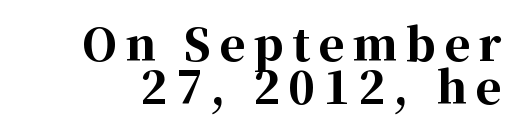
Q: Is the text bold? A: Yes.
Q: Is the text italic (slanted)? A: No, it is upright.
Q: Is the typeface a serif or a sans-serif typeface? A: Serif.
Q: Is the text underlined? A: No.
Q: Is the spacing between lines tight, normal or loose? A: Tight.
Q: Width (condensed, normal, or wide)? A: Normal.
Q: Stroke contrast? A: High.
Q: x-height? A: Medium.
Q: Monospaced? A: No.
